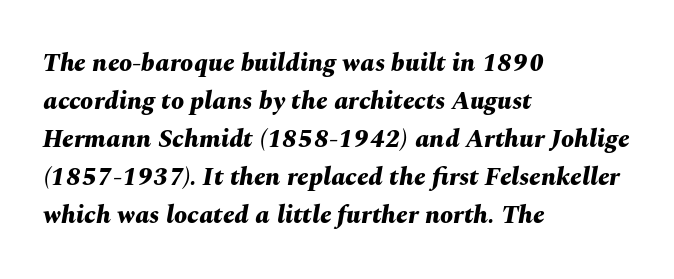
Q: Is the text bold? A: Yes.
Q: Is the text italic (slanted)? A: Yes, it leans right by about 10 degrees.
Q: Is the text underlined? A: No.
Q: How is the paragraph aligned? A: Left-aligned.
Q: Is the spacing between letters normal or unusually wide? A: Normal.
Q: Is the spacing between lines tight, normal or loose? A: Normal.
